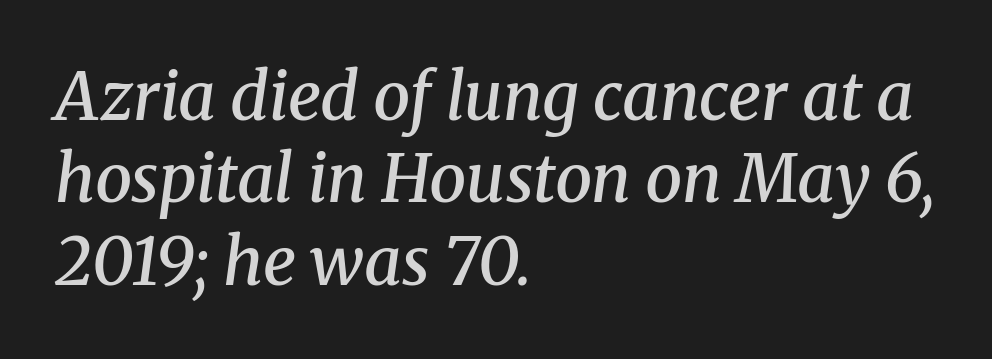
The image shows 66 px semibold serif type, italic (leaning right); set left-aligned, normal line spacing (1.25x), normal letter spacing, not underlined; medium stroke contrast and a medium x-height.
